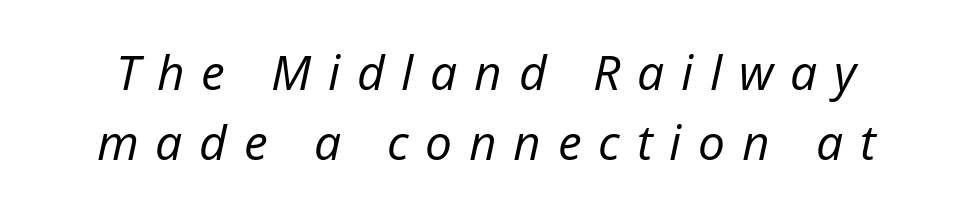
The image shows 48 px regular-weight type, italic (leaning right); set normal line spacing (1.46x), unusually wide letter spacing (+0.35 em), not underlined; low stroke contrast and a medium x-height.
